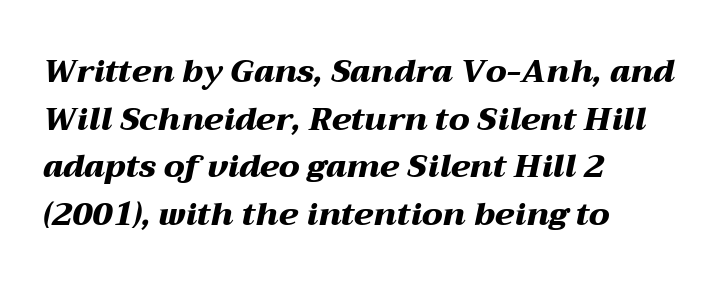
Compared with ordinary roman type, these characters are visibly tilted. Clear beneath every line of the passage. Quick note: interline space is typical. Weight check: bold — yes, fully. The passage is arranged the way most books set body copy — flush left. The passage shown has conventional tracking throughout.
